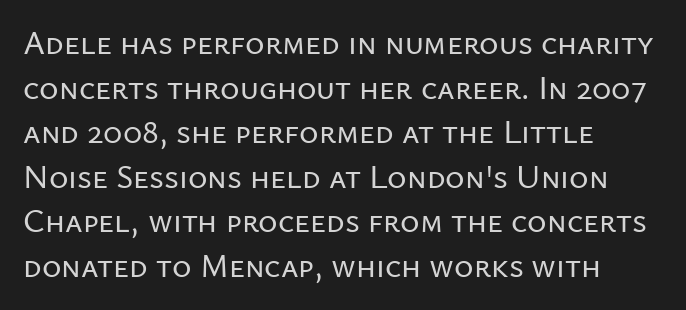
Descenders are the only things crossing below the line. These lines sit exactly where default settings would place them. Check where the strokes stop: nothing finishes them off — pure sans. Reading down the block, your eye returns to a fixed left position each line. This is roman type, the default non-slanted kind. Caption: standard tracking, unaltered.
